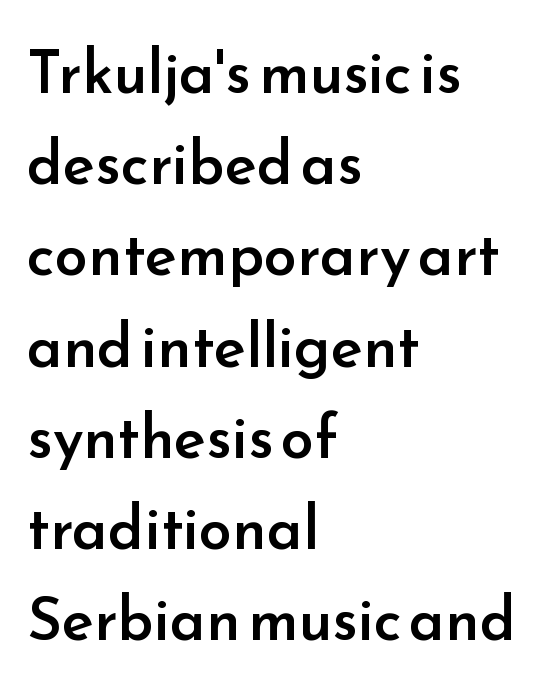
Q: Is the text bold? A: Semi-bold.
Q: Is the text italic (slanted)? A: No, it is upright.
Q: Is the typeface a serif or a sans-serif typeface? A: Sans-serif.
Q: Is the text underlined? A: No.
Q: How is the paragraph aligned? A: Left-aligned.
Q: Is the spacing between letters normal or unusually wide? A: Normal.
Q: Is the spacing between lines tight, normal or loose? A: Normal.
Q: Width (condensed, normal, or wide)? A: Normal.
Q: Stroke contrast? A: Low.
Q: x-height? A: Small.
Q: Monospaced? A: No.
